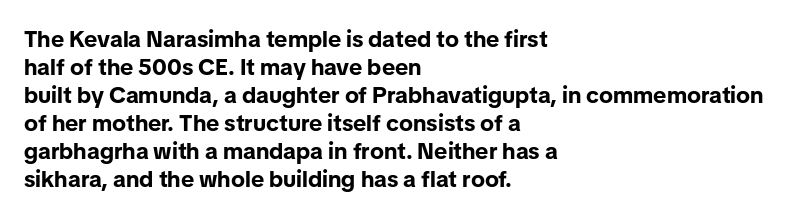
Q: Is the text bold? A: Yes.
Q: Is the text italic (slanted)? A: No, it is upright.
Q: Is the text underlined? A: No.
Q: How is the paragraph aligned? A: Left-aligned.
Q: Is the spacing between letters normal or unusually wide? A: Normal.
